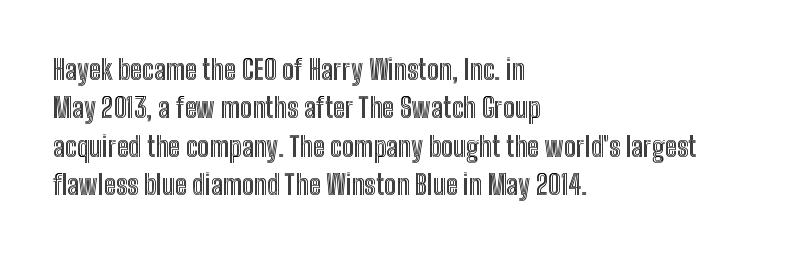
The image shows 27 px text type, upright; set left-aligned, normal line spacing (1.42x), normal letter spacing, not underlined.
